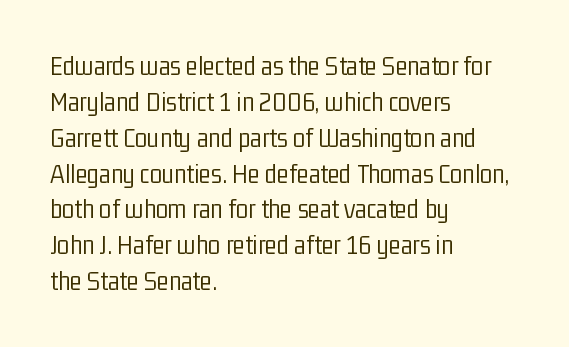
The image shows 28 px light, condensed sans-serif type, upright; set left-aligned, normal line spacing (1.28x), normal letter spacing, not underlined; low stroke contrast and a medium x-height.
